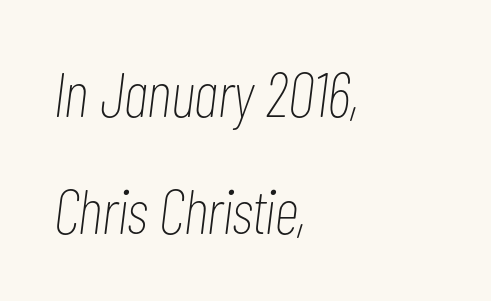
The image shows 63 px thin, condensed type, italic (leaning right); set left-aligned, line spacing 1.85x, normal letter spacing, not underlined; low stroke contrast and a medium x-height.
